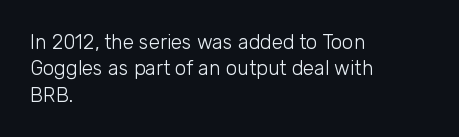
The image shows 20 px text type, upright; set left-aligned, normal line spacing (1.32x), normal letter spacing, not underlined.
